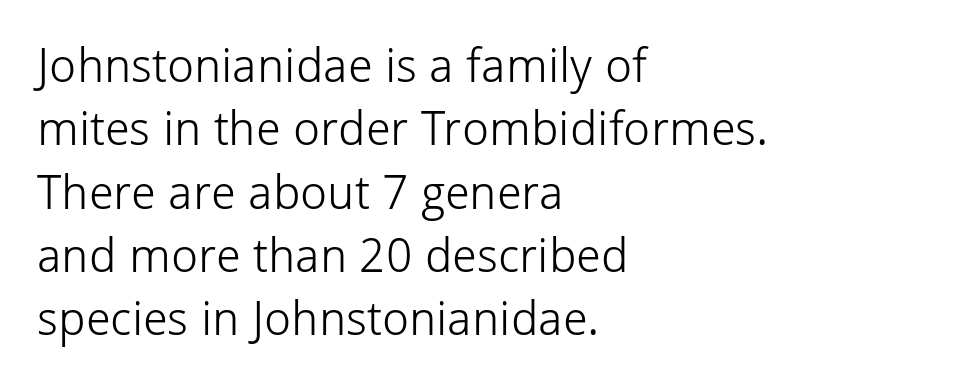
This sample has the flowing, uneven cadence of proportional lettering. Weight: regular or lighter. The string is rendered with underlining switched off. The tracking reads as untouched default to a designer's eye. A typesetter would label this face a sans. Notice how descenders clear the ascenders below comfortably — that's standard leading.
